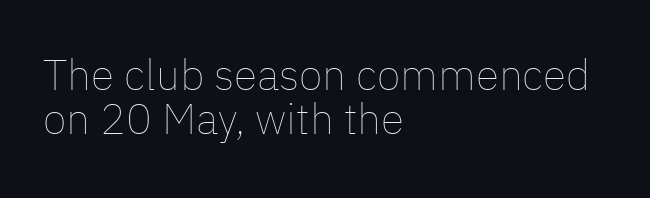
The image shows 43 px thin type, upright; set left-aligned, tight line spacing (1.03x), normal letter spacing, not underlined; low stroke contrast and a medium x-height.
